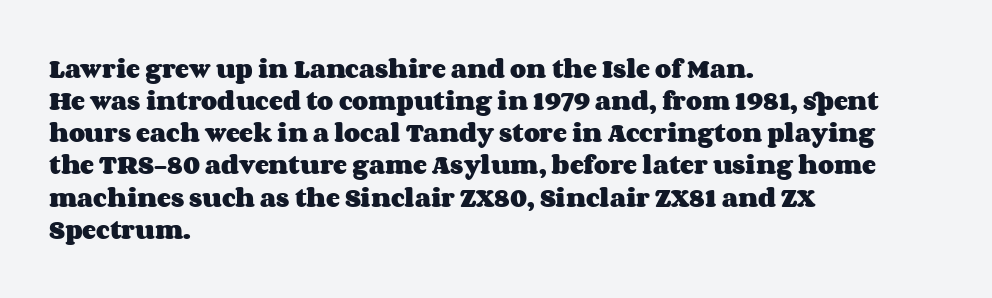
{"italic": "no", "bold": "yes", "underline": "no", "align": "left", "line_spacing": "normal", "line_spacing_ratio": 1.53, "letter_spacing": "normal", "letter_spacing_em": 0.0, "glyph_px": 21}
